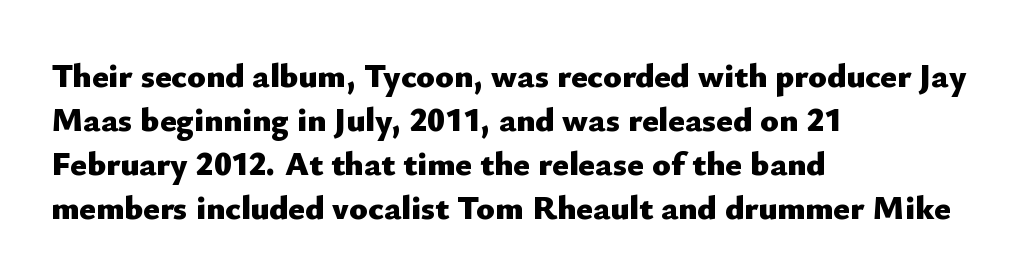
Q: Is the text bold? A: Yes.
Q: Is the text italic (slanted)? A: No, it is upright.
Q: Is the typeface a serif or a sans-serif typeface? A: Sans-serif.
Q: Is the text underlined? A: No.
Q: How is the paragraph aligned? A: Left-aligned.
Q: Is the spacing between letters normal or unusually wide? A: Normal.
Q: Is the spacing between lines tight, normal or loose? A: Normal.
Q: Width (condensed, normal, or wide)? A: Normal.
Q: Stroke contrast? A: Low.
Q: x-height? A: Small.
Q: Monospaced? A: No.
